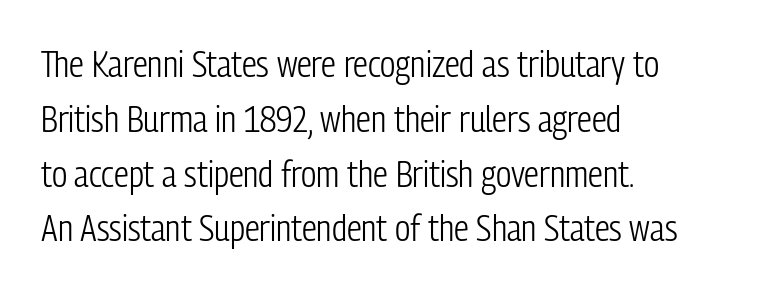
Q: Is the text bold? A: No.
Q: Is the text italic (slanted)? A: No, it is upright.
Q: Is the typeface a serif or a sans-serif typeface? A: Sans-serif.
Q: Is the text underlined? A: No.
Q: How is the paragraph aligned? A: Left-aligned.
Q: Is the spacing between letters normal or unusually wide? A: Normal.
Q: Is the spacing between lines tight, normal or loose? A: Normal.
Q: Width (condensed, normal, or wide)? A: Condensed.
Q: Stroke contrast? A: Low.
Q: x-height? A: Medium.
Q: Monospaced? A: No.
